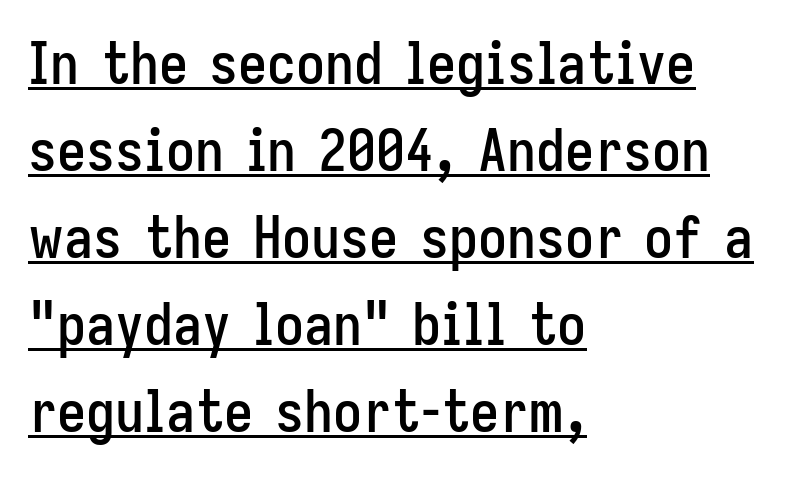
{"serif": "no", "italic": "no", "width": "condensed", "stroke_contrast": "low", "x_height": "medium", "monospaced": "no", "underline": "yes", "align": "left", "line_spacing": "normal", "line_spacing_ratio": 1.5, "letter_spacing": "normal", "letter_spacing_em": 0.0, "glyph_px": 58}
